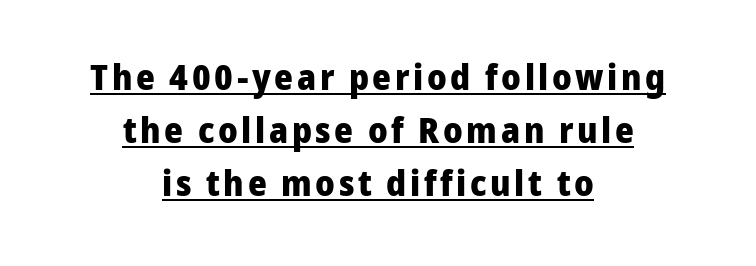
Q: Is the text bold? A: Yes.
Q: Is the text italic (slanted)? A: No, it is upright.
Q: Is the typeface a serif or a sans-serif typeface? A: Sans-serif.
Q: Is the text underlined? A: Yes.
Q: How is the paragraph aligned? A: Centered.
Q: Is the spacing between lines tight, normal or loose? A: Normal.
Q: Width (condensed, normal, or wide)? A: Normal.
Q: Stroke contrast? A: Low.
Q: x-height? A: Medium.
Q: Monospaced? A: No.
